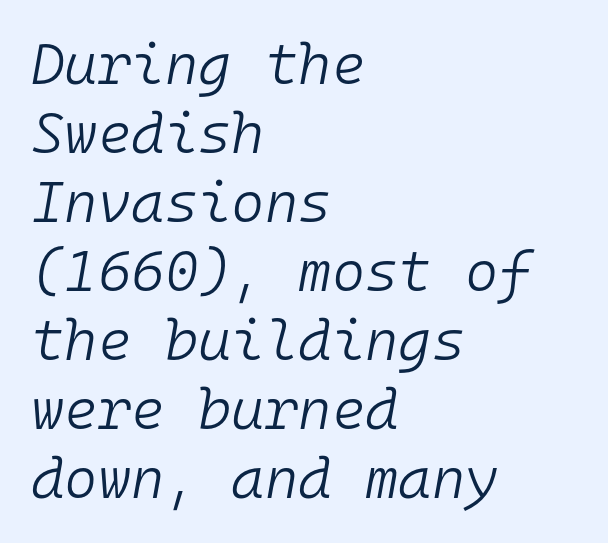
Q: Is the text bold? A: No.
Q: Is the text italic (slanted)? A: Yes, it leans right by about 10 degrees.
Q: Is the text underlined? A: No.
Q: How is the paragraph aligned? A: Left-aligned.
Q: Is the spacing between letters normal or unusually wide? A: Normal.
Q: Width (condensed, normal, or wide)? A: Normal.
Q: Stroke contrast? A: Low.
Q: x-height? A: Medium.
Q: Monospaced? A: Yes.
